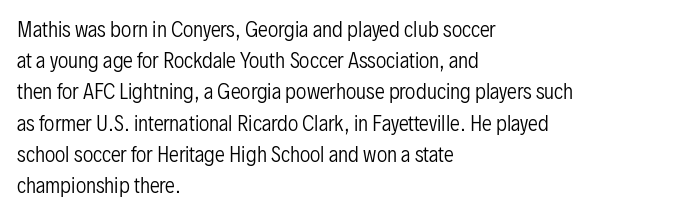
The image shows 20 px text type, upright; set left-aligned, normal line spacing (1.56x), normal letter spacing, not underlined.
